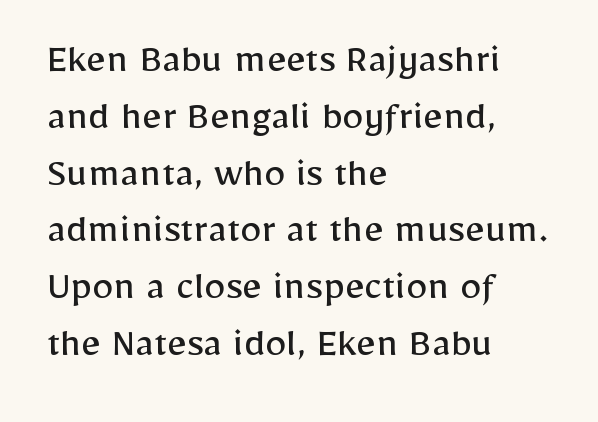
The image shows 43 px regular-weight sans-serif type, upright; set left-aligned, normal line spacing (1.32x), normal letter spacing, not underlined; low stroke contrast and a medium x-height.
